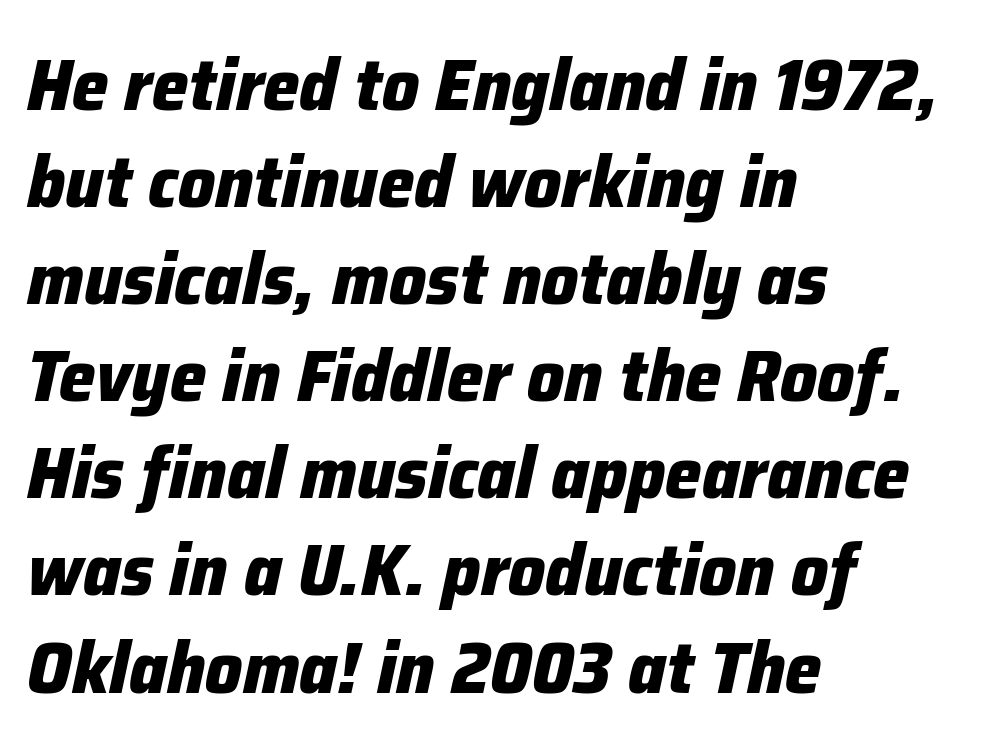
The image shows 73 px heavy type, italic (leaning right); set left-aligned, normal line spacing (1.33x), normal letter spacing, not underlined; low stroke contrast and a medium x-height.
